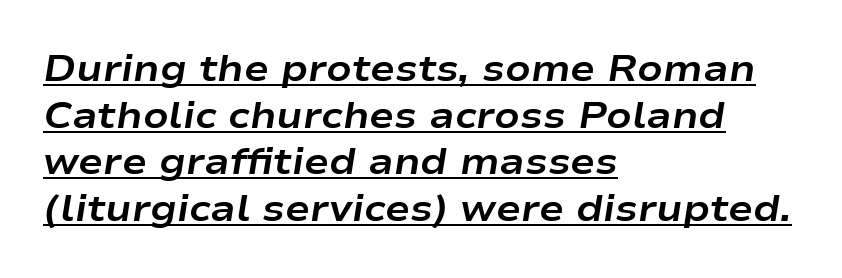
The tracking reads as untouched default to a designer's eye. These lines are set flush left with a ragged right edge. Each letter keeps its own natural width here, so spacing adapts to shape. Observe the lean: these are italic letterforms. Interline gaps are of average width in this sample.
